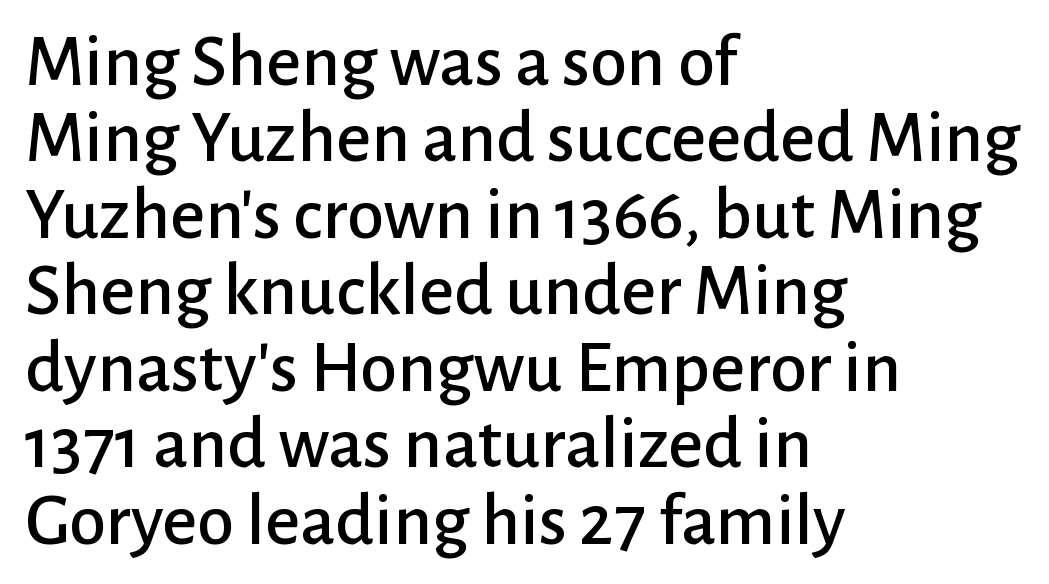
{"serif": "no", "italic": "no", "width": "normal", "stroke_contrast": "low", "x_height": "medium", "monospaced": "no", "underline": "no", "align": "left", "line_spacing": "tight", "line_spacing_ratio": 1.02, "letter_spacing": "normal", "letter_spacing_em": 0.0, "glyph_px": 75}
